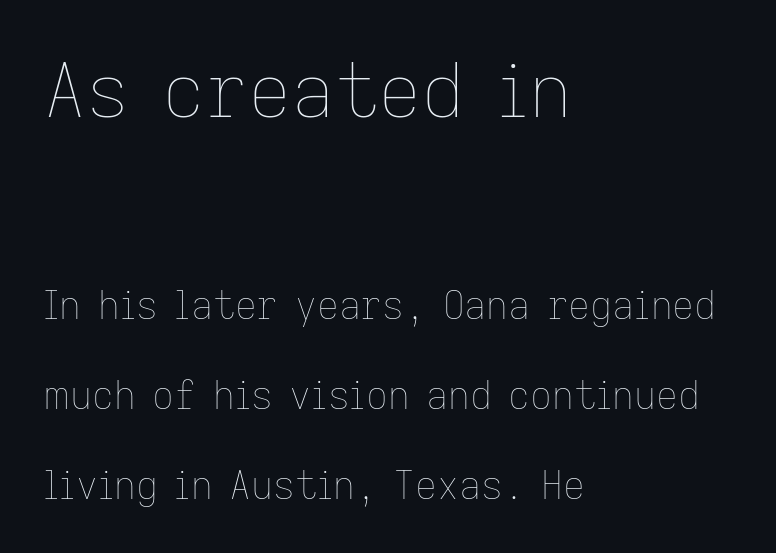
{"italic": "no", "bold": "no", "weight": "thin", "width": "normal", "stroke_contrast": "low", "x_height": "medium", "monospaced": "no", "underline": "no", "align": "left", "line_spacing": "loose", "line_spacing_ratio": 2.37, "letter_spacing": "normal", "letter_spacing_em": 0.0, "larger_block": "first", "size_ratio": 1.97, "glyph_px": 75}
